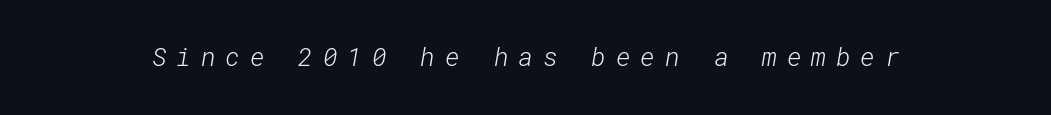
Q: Is the text bold? A: No.
Q: Is the text underlined? A: No.
Q: Is the spacing between letters normal or unusually wide? A: Unusually wide.
